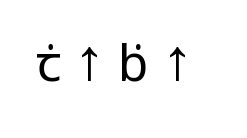
The image shows 50 px regular-weight sans-serif type, upright; set unusually wide letter spacing (+0.36 em), not underlined; low stroke contrast and a medium x-height.
